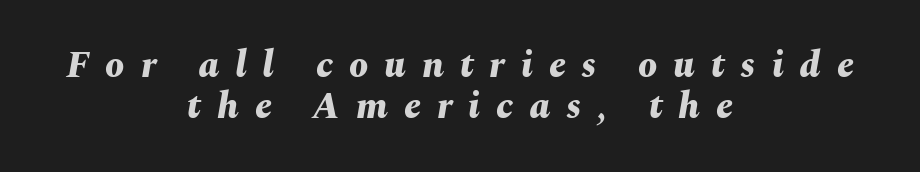
The image shows 38 px bold type, italic (leaning right); set centered, tight line spacing (1.07x), unusually wide letter spacing (+0.42 em), not underlined; medium stroke contrast and a medium x-height.
